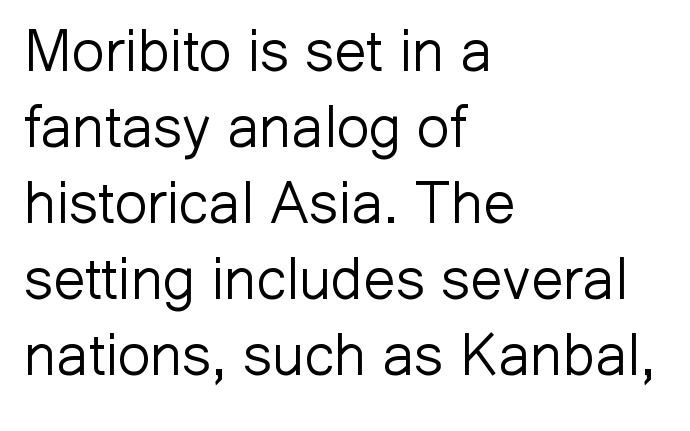
The image shows 58 px light sans-serif type, upright; set left-aligned, normal line spacing (1.31x), normal letter spacing, not underlined; low stroke contrast and a medium x-height.
